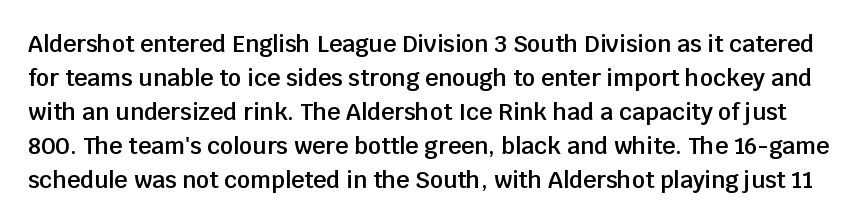
The image shows 23 px text type, upright; set normal line spacing (1.48x), normal letter spacing, not underlined.
